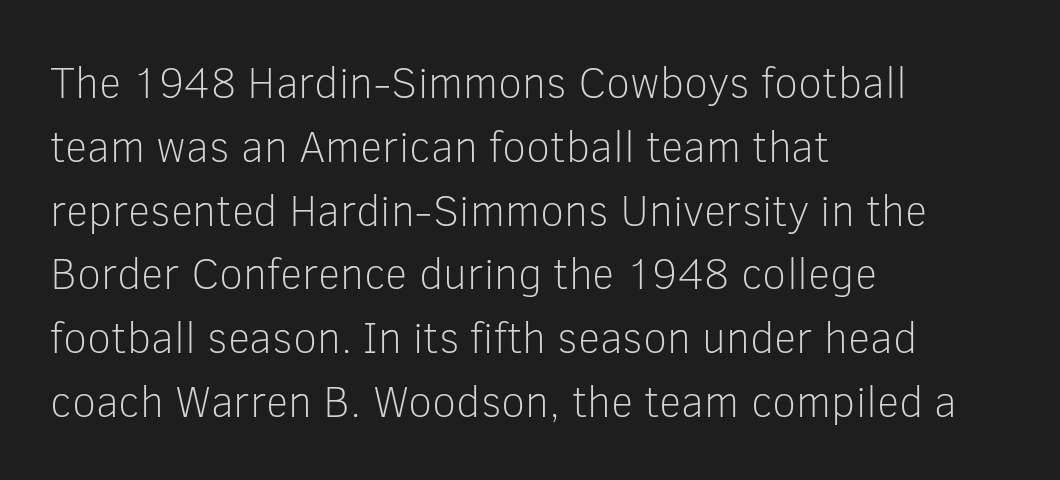
Descenders are the only things crossing below the line. This sample uses plain, unmodified letter spacing. Spacing verdict: proportional, widths tailored to each character. A typesetter would mark this as roman, not italic. In CSS terms this would be text-align: left.
